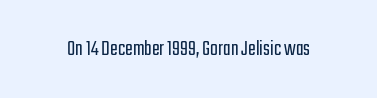
The image shows 23 px text type, upright; set normal letter spacing, not underlined.
